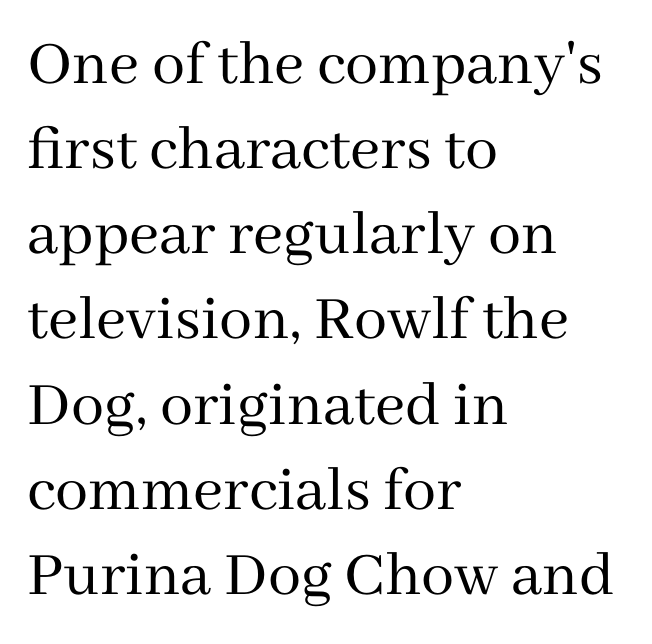
The image shows 66 px regular-weight serif type, upright; set left-aligned, normal line spacing (1.29x), normal letter spacing, not underlined; medium stroke contrast and a medium x-height.
